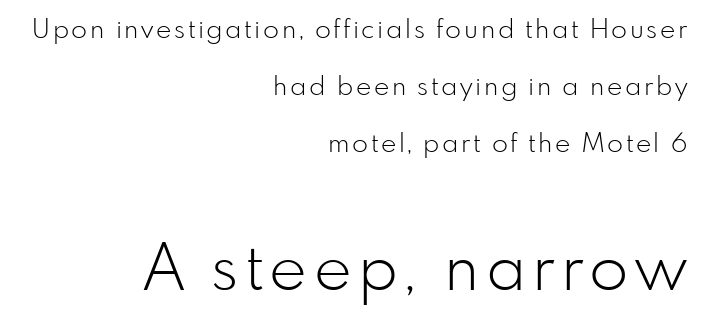
The image shows 64 px light sans-serif type, upright; set right-aligned, loose line spacing (2.19x), not underlined; the second (bottom) block is 2.46x larger; low stroke contrast and a small x-height.
